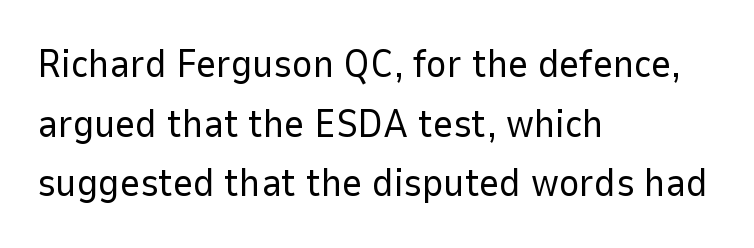
The image shows 39 px regular-weight sans-serif type, upright; set left-aligned, normal line spacing (1.53x), normal letter spacing, not underlined; low stroke contrast and a medium x-height.
